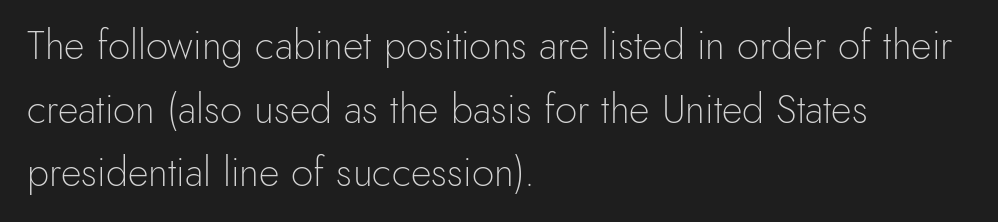
Default kerning and tracking; the words read as compact shapes. Classification — sans serif. The block of text has a typical density, with ordinary space between rows. Quick note: underline off.
